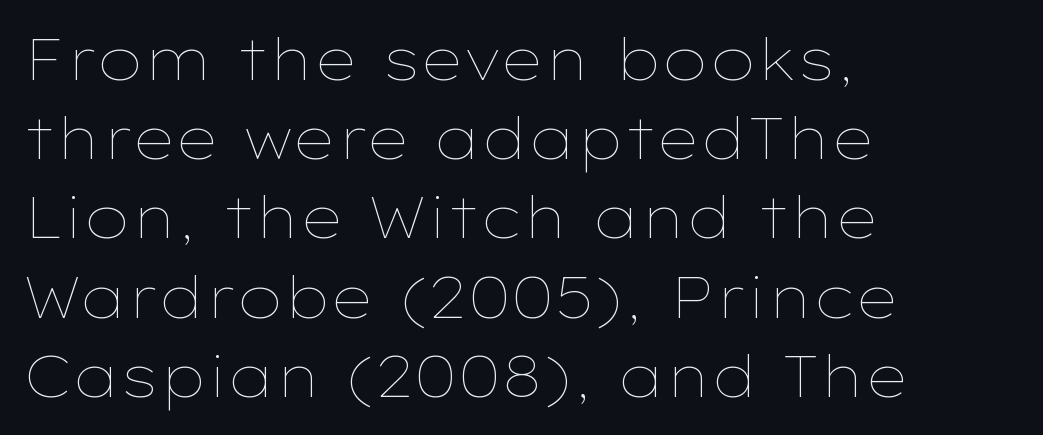
Q: Is the text bold? A: No.
Q: Is the text italic (slanted)? A: No, it is upright.
Q: Is the text underlined? A: No.
Q: How is the paragraph aligned? A: Left-aligned.
Q: Is the spacing between letters normal or unusually wide? A: Normal.
Q: Is the spacing between lines tight, normal or loose? A: Normal.
Q: Width (condensed, normal, or wide)? A: Wide.
Q: Stroke contrast? A: Low.
Q: x-height? A: Medium.
Q: Monospaced? A: No.
